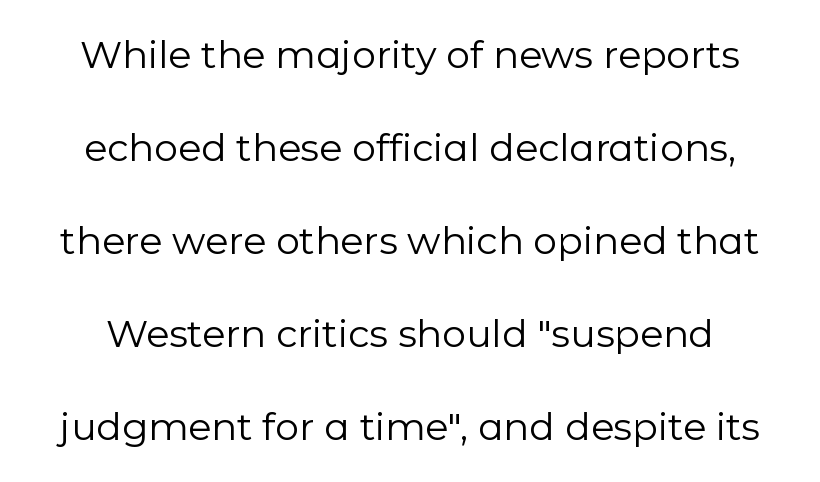
Q: Is the text bold? A: No.
Q: Is the text italic (slanted)? A: No, it is upright.
Q: Is the typeface a serif or a sans-serif typeface? A: Sans-serif.
Q: Is the text underlined? A: No.
Q: Is the spacing between letters normal or unusually wide? A: Normal.
Q: Is the spacing between lines tight, normal or loose? A: Loose.
Q: Width (condensed, normal, or wide)? A: Normal.
Q: Stroke contrast? A: Low.
Q: x-height? A: Medium.
Q: Monospaced? A: No.
